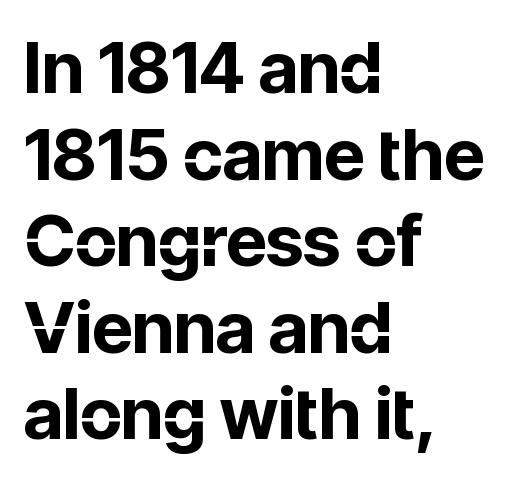
Q: Is the text bold? A: Yes.
Q: Is the text italic (slanted)? A: No, it is upright.
Q: Is the typeface a serif or a sans-serif typeface? A: Sans-serif.
Q: Is the text underlined? A: No.
Q: How is the paragraph aligned? A: Left-aligned.
Q: Is the spacing between letters normal or unusually wide? A: Normal.
Q: Width (condensed, normal, or wide)? A: Normal.
Q: Stroke contrast? A: Low.
Q: x-height? A: Medium.
Q: Monospaced? A: No.
